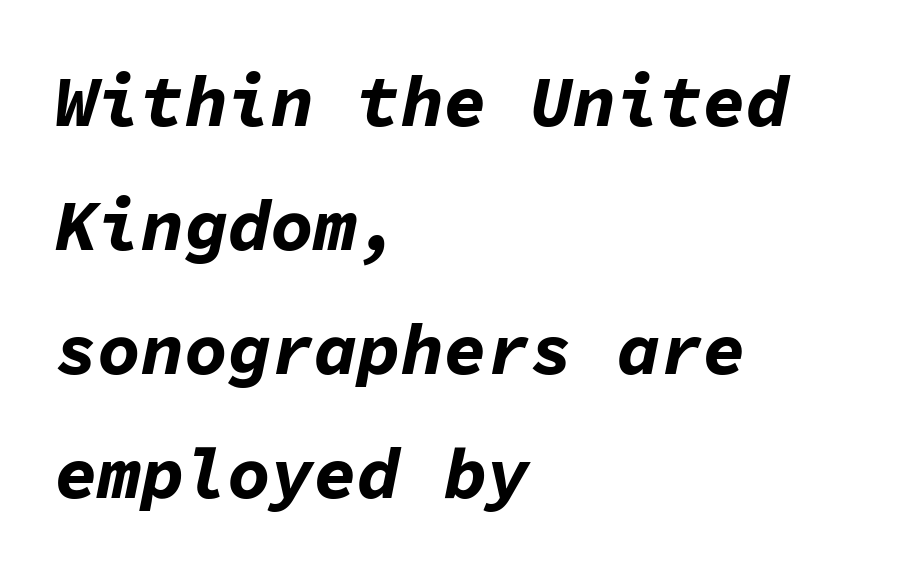
{"italic": "yes", "lean": "right", "slant_degrees": 11, "bold": "yes", "weight": "bold", "width": "normal", "stroke_contrast": "low", "x_height": "medium", "monospaced": "yes", "underline": "no", "align": "left", "line_spacing_ratio": 1.72, "letter_spacing": "normal", "letter_spacing_em": 0.0, "glyph_px": 72}
